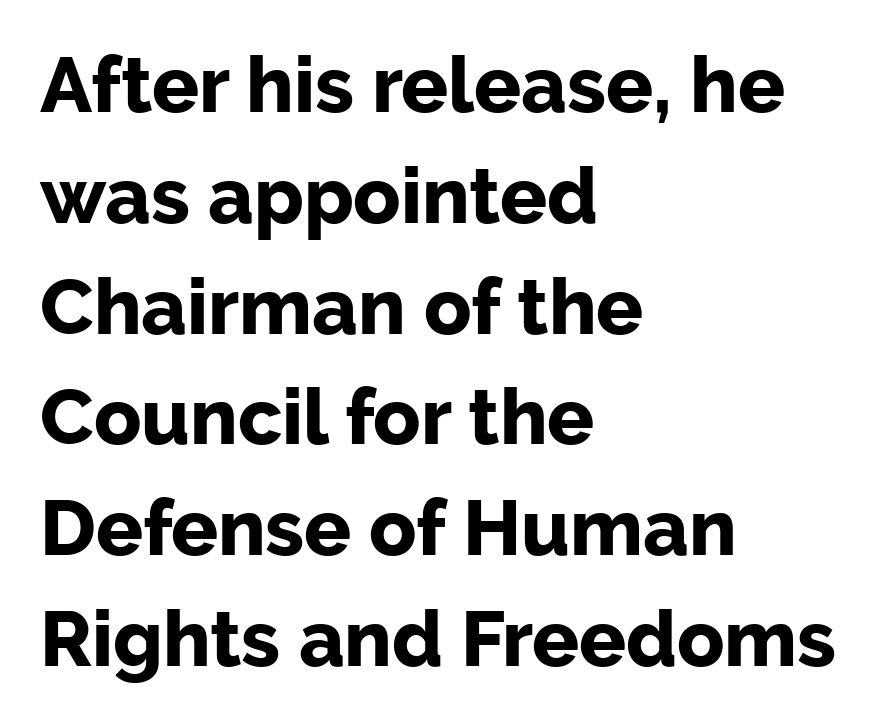
Q: Is the text bold? A: Yes.
Q: Is the text italic (slanted)? A: No, it is upright.
Q: Is the typeface a serif or a sans-serif typeface? A: Sans-serif.
Q: Is the text underlined? A: No.
Q: How is the paragraph aligned? A: Left-aligned.
Q: Is the spacing between letters normal or unusually wide? A: Normal.
Q: Is the spacing between lines tight, normal or loose? A: Normal.
Q: Width (condensed, normal, or wide)? A: Normal.
Q: Stroke contrast? A: Low.
Q: x-height? A: Medium.
Q: Monospaced? A: No.
